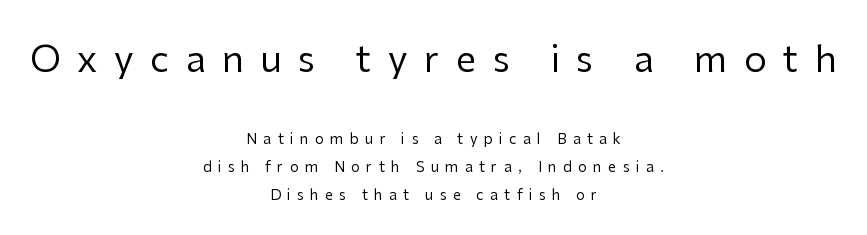
How would I describe the line gaps? Wide and relaxed. Horizontally, the lines are justified to the midpoint only. The foot of each line stays bare and open. No feet cap the strokes, marking this as sans-serif type. If you drew a line through each stem, it would be perfectly vertical. The passage shown is typed in a proportional face where columns would drift.
